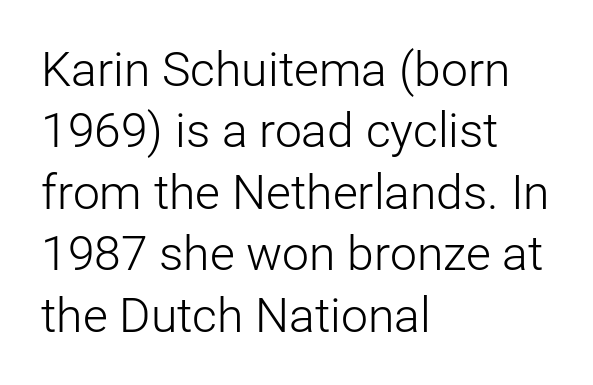
Q: Is the text bold? A: No.
Q: Is the text italic (slanted)? A: No, it is upright.
Q: Is the typeface a serif or a sans-serif typeface? A: Sans-serif.
Q: Is the text underlined? A: No.
Q: How is the paragraph aligned? A: Left-aligned.
Q: Is the spacing between letters normal or unusually wide? A: Normal.
Q: Is the spacing between lines tight, normal or loose? A: Normal.
Q: Width (condensed, normal, or wide)? A: Normal.
Q: Stroke contrast? A: Low.
Q: x-height? A: Medium.
Q: Monospaced? A: No.
